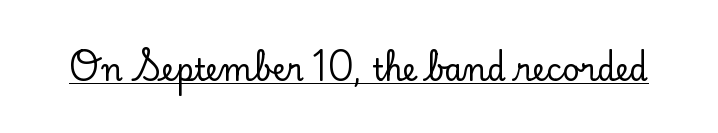
The image shows 30 px serif type, upright; set normal letter spacing, underlined; low stroke contrast and a small x-height.
